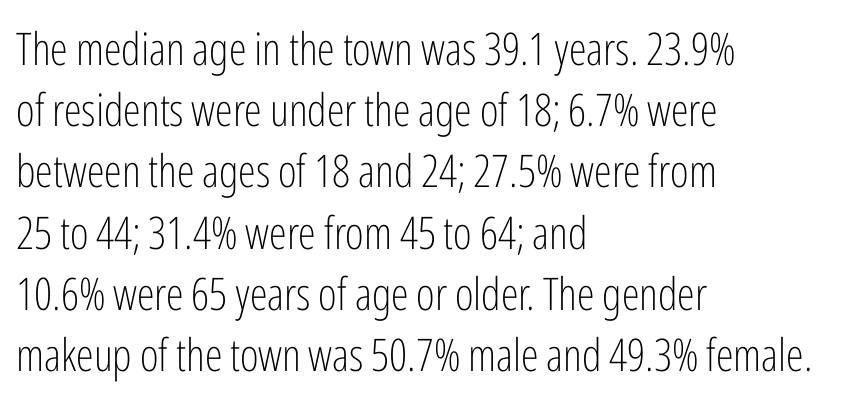
Q: Is the text bold? A: No.
Q: Is the text italic (slanted)? A: No, it is upright.
Q: Is the typeface a serif or a sans-serif typeface? A: Sans-serif.
Q: Is the text underlined? A: No.
Q: How is the paragraph aligned? A: Left-aligned.
Q: Is the spacing between letters normal or unusually wide? A: Normal.
Q: Is the spacing between lines tight, normal or loose? A: Normal.
Q: Width (condensed, normal, or wide)? A: Condensed.
Q: Stroke contrast? A: Low.
Q: x-height? A: Medium.
Q: Monospaced? A: No.
